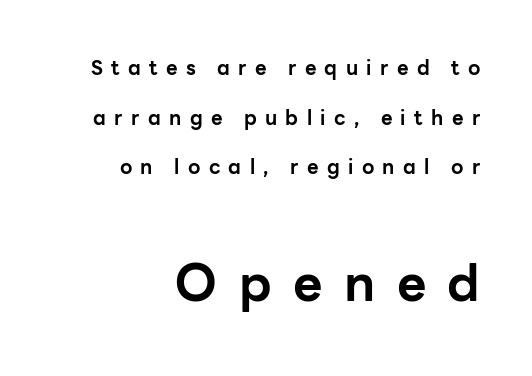
{"serif": "no", "italic": "no", "bold": "yes", "weight": "bold", "width": "normal", "stroke_contrast": "low", "x_height": "medium", "monospaced": "no", "underline": "no", "align": "right", "line_spacing": "loose", "line_spacing_ratio": 2.48, "letter_spacing": "wide", "letter_spacing_em": 0.42, "larger_block": "second", "size_ratio": 2.55, "glyph_px": 51}
